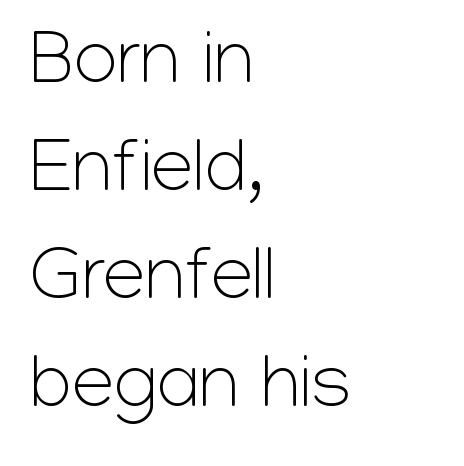
Unbolded letterforms with no extra heft. How would I describe the line gaps? Plain and ordinary. Nope, no serifs anywhere on these letters. These lines were composed using upright roman letters.
